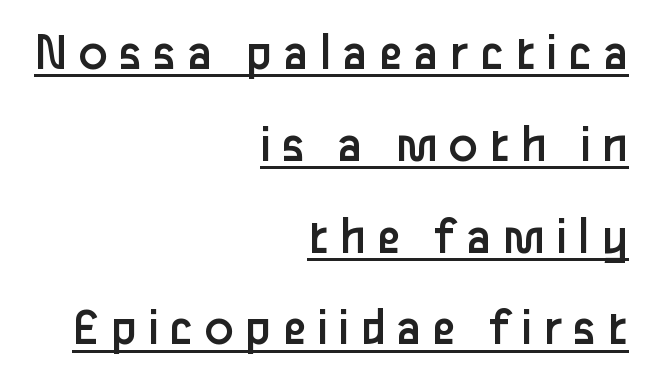
Q: Is the text bold? A: No.
Q: Is the text italic (slanted)? A: No, it is upright.
Q: Is the typeface a serif or a sans-serif typeface? A: Sans-serif.
Q: Is the text underlined? A: Yes.
Q: How is the paragraph aligned? A: Right-aligned.
Q: Is the spacing between letters normal or unusually wide? A: Unusually wide.
Q: Is the spacing between lines tight, normal or loose? A: Normal.
Q: Width (condensed, normal, or wide)? A: Normal.
Q: Stroke contrast? A: Low.
Q: x-height? A: Medium.
Q: Monospaced? A: No.
